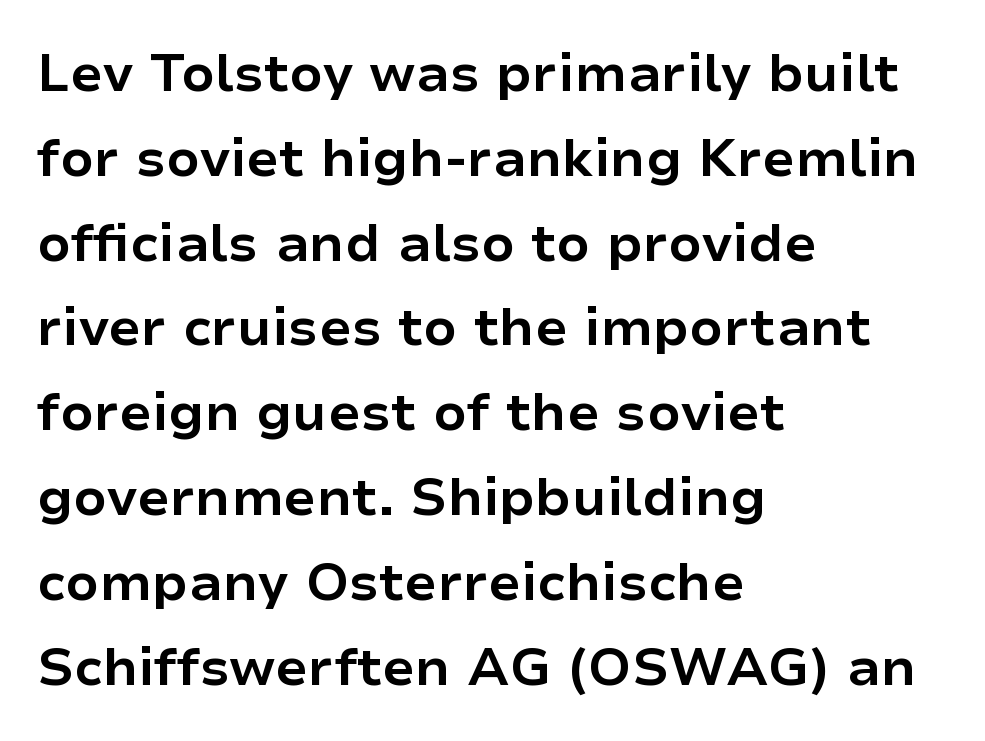
The image shows 53 px bold sans-serif type, upright; set left-aligned, normal line spacing (1.6x), normal letter spacing, not underlined; low stroke contrast and a medium x-height.
